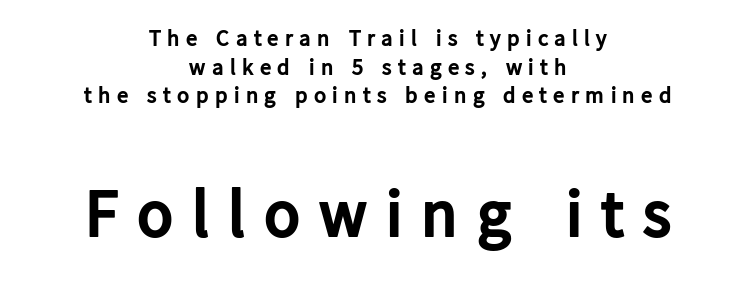
The image shows 68 px bold sans-serif type, upright; set centered, normal line spacing (1.25x), unusually wide letter spacing (+0.27 em), not underlined; the second (bottom) block is 2.96x larger; low stroke contrast and a medium x-height.
